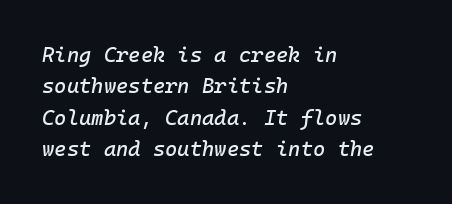
Q: Is the text italic (slanted)? A: Yes, it leans right by about 10 degrees.
Q: Is the text underlined? A: No.
Q: How is the paragraph aligned? A: Left-aligned.
Q: Is the spacing between letters normal or unusually wide? A: Normal.
Q: Is the spacing between lines tight, normal or loose? A: Normal.
